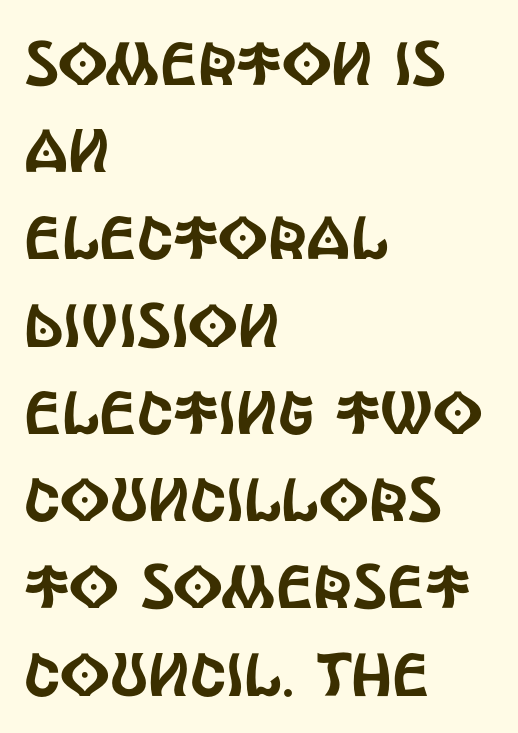
The image shows 61 px condensed sans-serif type, upright; set left-aligned, normal line spacing (1.43x), normal letter spacing, not underlined; a large x-height.
